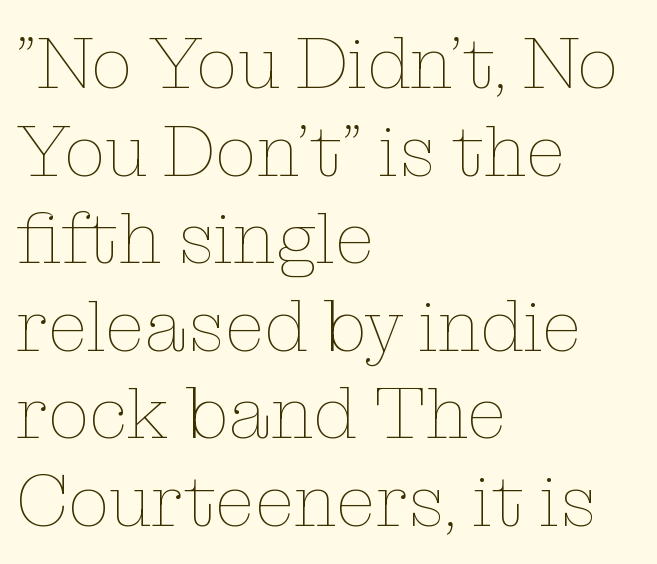
No letter is thick-stroked: the sample isn't bold. Where is the straight margin? On the left. A bare baseline throughout the passage. Do the characters align in a grid? No, the font is proportional. These lines were composed using upright roman letters.
